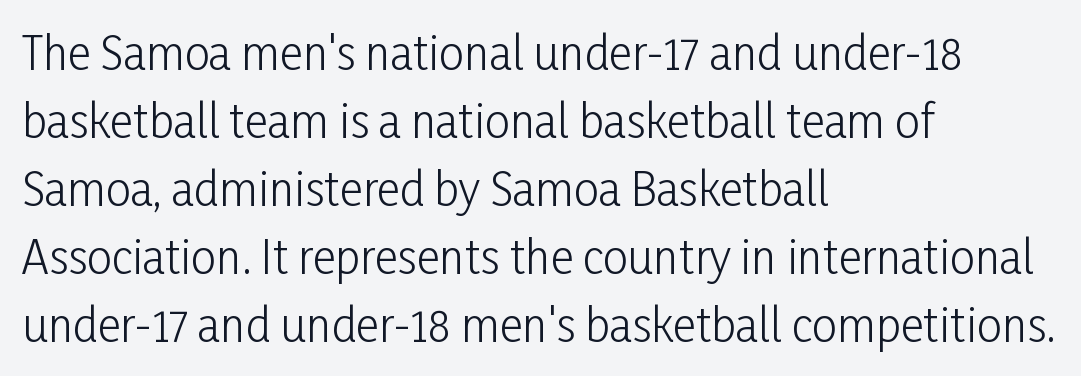
The image shows 45 px light, condensed sans-serif type, upright; set left-aligned, normal line spacing (1.51x), normal letter spacing, not underlined; low stroke contrast and a medium x-height.
